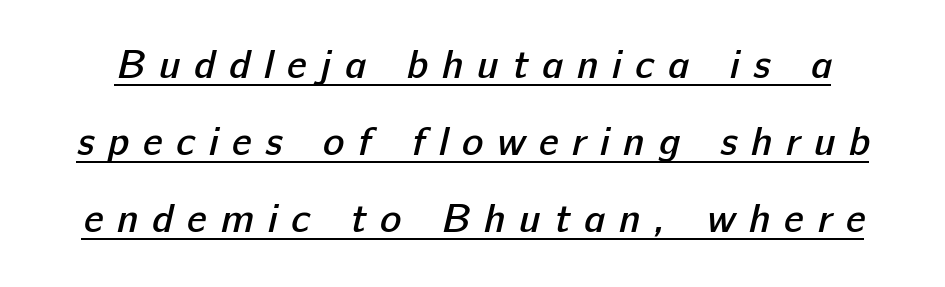
{"serif": "no", "bold": "semi", "weight": "semibold", "width": "normal", "stroke_contrast": "low", "x_height": "medium", "monospaced": "no", "underline": "yes", "line_spacing": "loose", "line_spacing_ratio": 1.93, "letter_spacing": "wide", "letter_spacing_em": 0.34, "glyph_px": 40}
